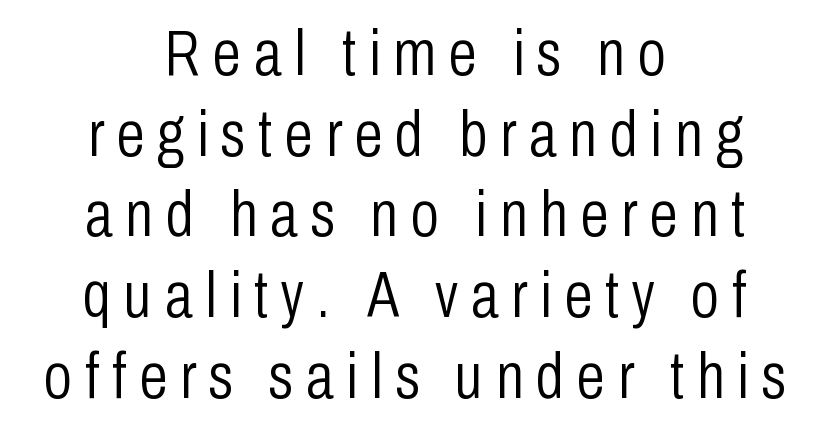
{"serif": "no", "italic": "no", "bold": "no", "weight": "light", "width": "condensed", "stroke_contrast": "low", "x_height": "medium", "monospaced": "no", "underline": "no", "align": "center", "line_spacing": "normal", "line_spacing_ratio": 1.26, "letter_spacing": "wide", "letter_spacing_em": 0.2, "glyph_px": 64}
